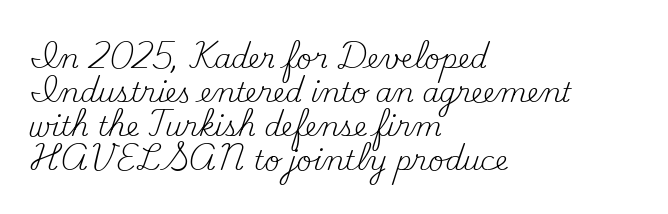
Q: Is the text bold? A: No.
Q: Is the text italic (slanted)? A: Yes.
Q: Is the text underlined? A: No.
Q: How is the paragraph aligned? A: Left-aligned.
Q: Is the spacing between letters normal or unusually wide? A: Normal.
Q: Is the spacing between lines tight, normal or loose? A: Normal.
